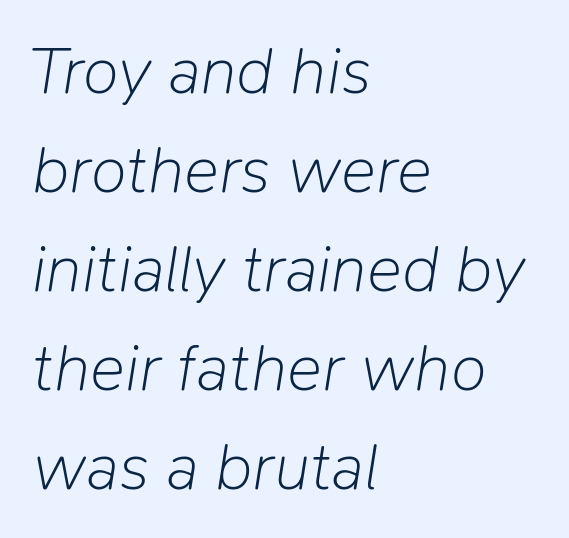
{"italic": "yes", "lean": "right", "slant_degrees": 9, "bold": "no", "weight": "light", "width": "normal", "stroke_contrast": "low", "x_height": "medium", "monospaced": "no", "underline": "no", "align": "left", "line_spacing": "normal", "line_spacing_ratio": 1.5, "letter_spacing": "normal", "letter_spacing_em": 0.0, "glyph_px": 66}
